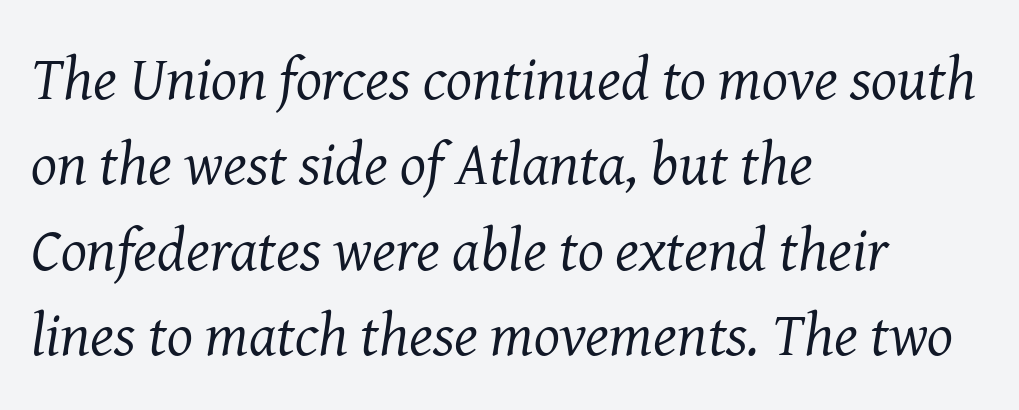
The image shows 61 px regular-weight serif type, italic (leaning right); set left-aligned, normal line spacing (1.4x), normal letter spacing, not underlined; medium stroke contrast and a medium x-height.
